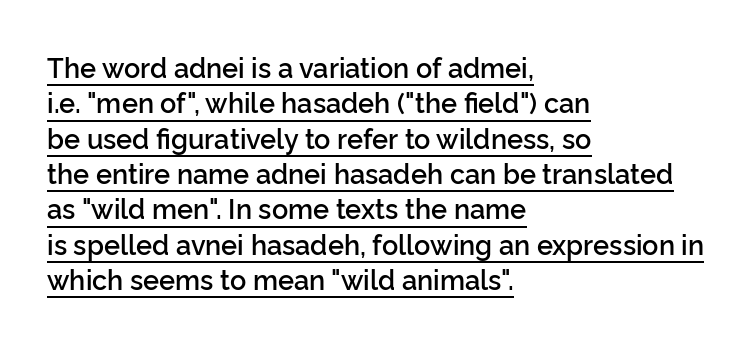
{"italic": "no", "bold": "semi", "underline": "yes", "align": "left", "line_spacing": "normal", "line_spacing_ratio": 1.31, "letter_spacing": "normal", "letter_spacing_em": 0.0, "glyph_px": 27}
